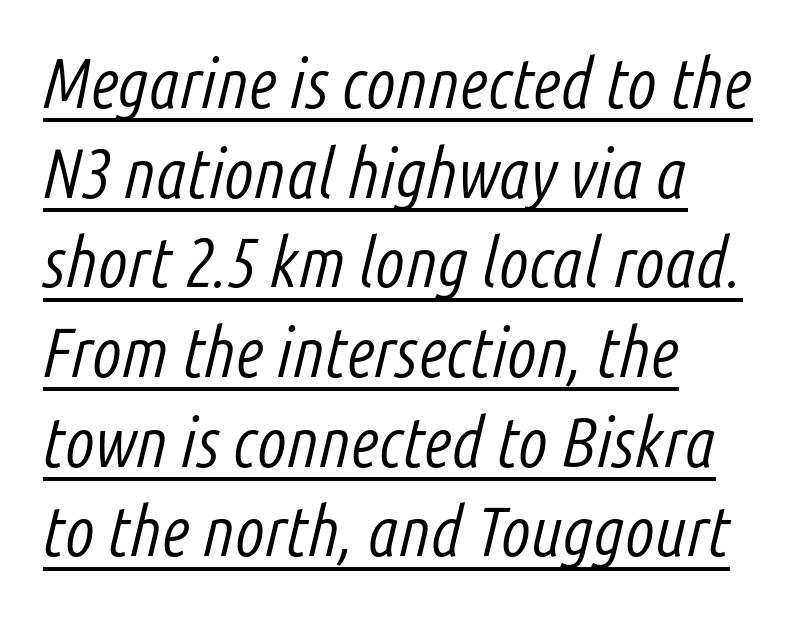
Character widths vary here, with narrow letters taking less room than wide ones. Glance below the letters and you will spot a drawn line. Does the copy run flush right? No — it runs flush left. Quick note: italic.
